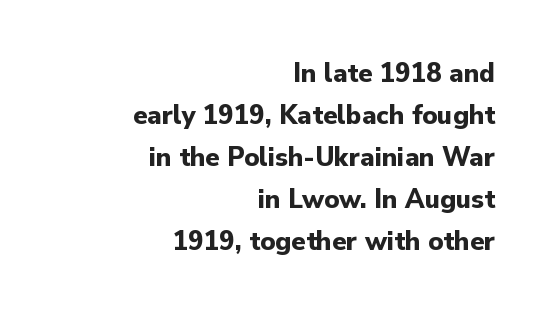
Q: Is the text bold? A: Yes.
Q: Is the text italic (slanted)? A: No, it is upright.
Q: Is the typeface a serif or a sans-serif typeface? A: Sans-serif.
Q: Is the text underlined? A: No.
Q: How is the paragraph aligned? A: Right-aligned.
Q: Is the spacing between letters normal or unusually wide? A: Normal.
Q: Is the spacing between lines tight, normal or loose? A: Normal.
Q: Width (condensed, normal, or wide)? A: Normal.
Q: Stroke contrast? A: Low.
Q: x-height? A: Small.
Q: Monospaced? A: No.
